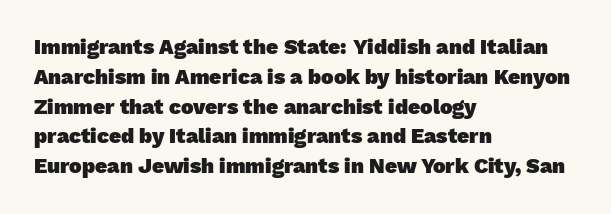
Bold? Absolutely — the strokes are thick and heavy. Does the copy run flush right? No — it runs flush left. Honestly, there is no underline to notice here at all. The lines sit at an ordinary, default distance from one another. Spacing between characters is what you'd get straight out of the box.
